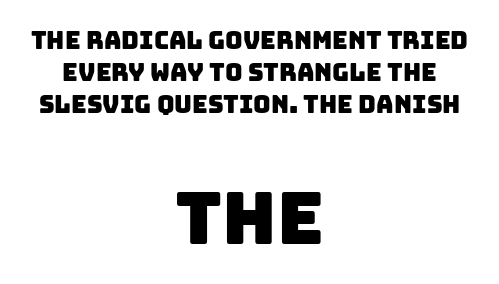
The baseline area is clear. The designer left line spacing at the default. A typesetter would call this zero additional tracking. What kind of face is this? One without serifs — a sans.
